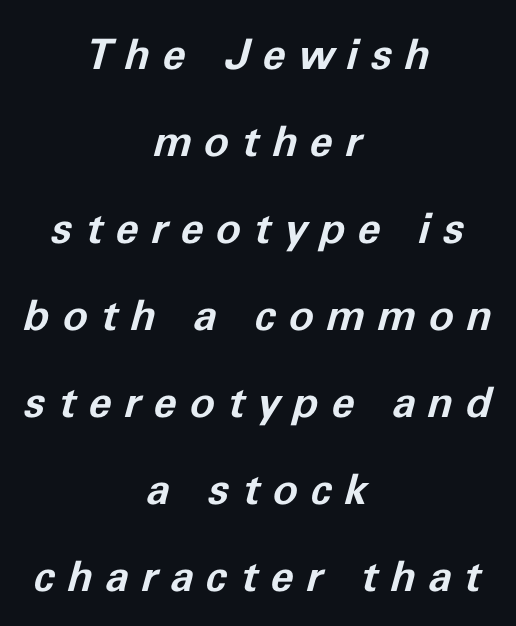
Q: Is the text bold? A: Yes.
Q: Is the text italic (slanted)? A: Yes, it leans right by about 11 degrees.
Q: Is the text underlined? A: No.
Q: How is the paragraph aligned? A: Centered.
Q: Is the spacing between letters normal or unusually wide? A: Unusually wide.
Q: Is the spacing between lines tight, normal or loose? A: Loose.
Q: Width (condensed, normal, or wide)? A: Normal.
Q: Stroke contrast? A: Low.
Q: x-height? A: Medium.
Q: Monospaced? A: No.
